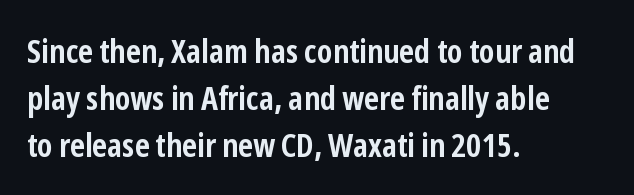
{"serif": "no", "italic": "no", "bold": "yes", "weight": "semibold", "width": "condensed", "stroke_contrast": "low", "x_height": "medium", "monospaced": "no", "underline": "no", "align": "left", "line_spacing": "normal", "line_spacing_ratio": 1.43, "letter_spacing": "normal", "letter_spacing_em": 0.0, "glyph_px": 33}
